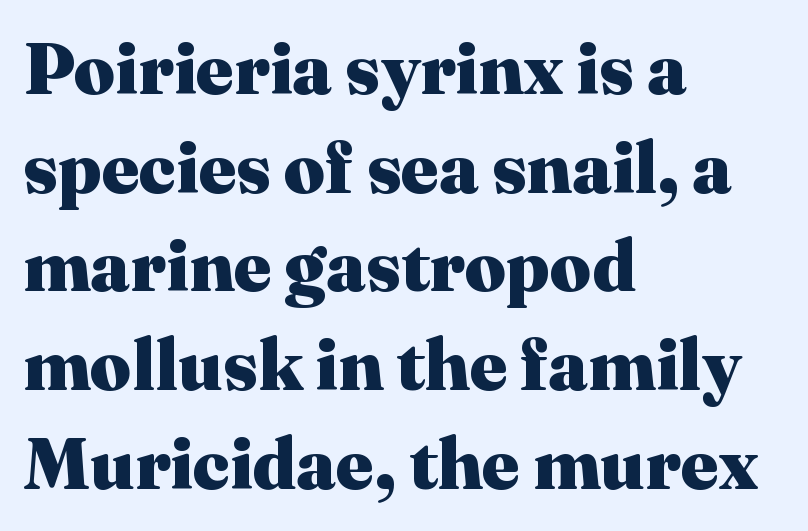
Plenty of ink on the page — the face is bold. Is this a fixed-width face? No — the glyphs have proportional, varying widths. Leading: standard. Tall strokes in this sample are plumb rather than angled.
